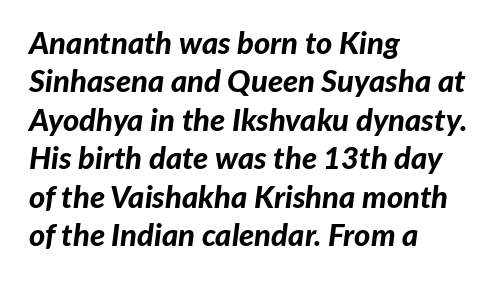
The image shows 31 px bold type, italic (leaning right); set left-aligned, line spacing 1.24x, normal letter spacing, not underlined; low stroke contrast and a medium x-height.
